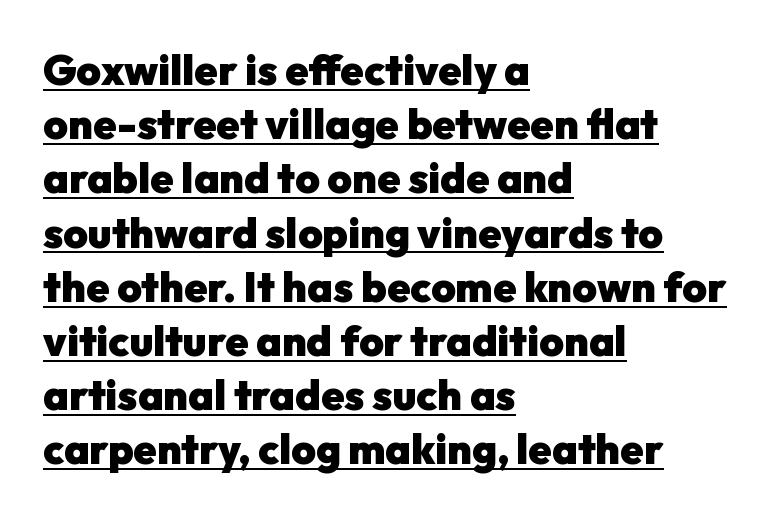
{"serif": "no", "italic": "no", "bold": "yes", "weight": "heavy", "width": "normal", "stroke_contrast": "low", "x_height": "medium", "monospaced": "no", "underline": "yes", "align": "left", "line_spacing": "normal", "line_spacing_ratio": 1.29, "letter_spacing": "normal", "letter_spacing_em": 0.0, "glyph_px": 42}
